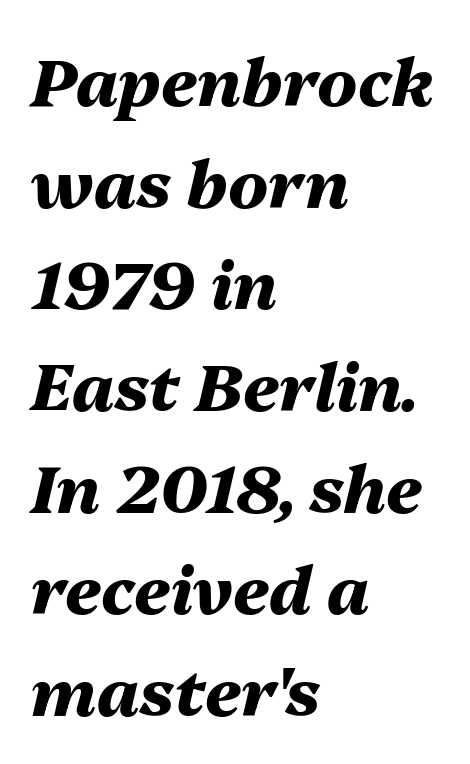
The image shows 66 px heavy type, italic (leaning right); set left-aligned, normal line spacing (1.54x), normal letter spacing, not underlined; medium stroke contrast and a medium x-height.
